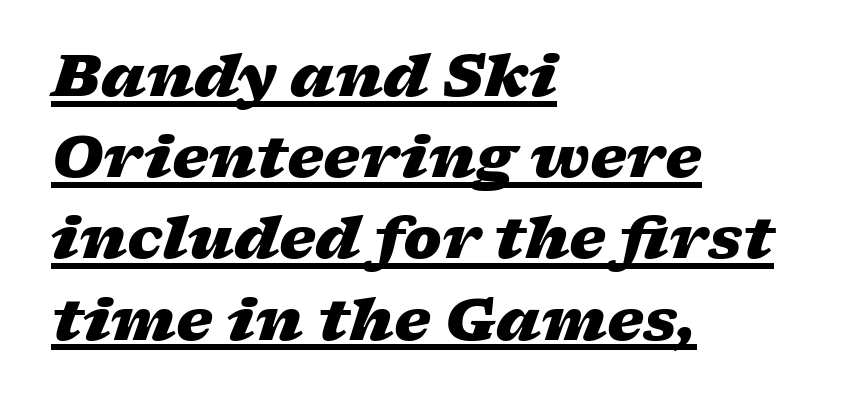
The paragraph has a hard left edge and a soft right edge. Varying glyph widths throughout — classic text-font behaviour. Interline gaps are of average width in this sample. The rendering uses a bold face; every stroke is thick and dark. The specimen reads as italic at a glance. Looks like someone drew a line under every word here.
